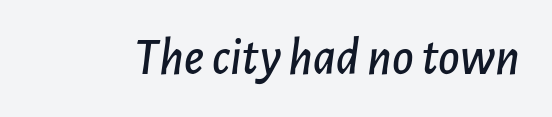
{"italic": "yes", "lean": "right", "slant_degrees": 7, "width": "normal", "stroke_contrast": "low", "x_height": "medium", "monospaced": "no", "underline": "no", "letter_spacing": "normal", "letter_spacing_em": 0.0, "glyph_px": 52}
